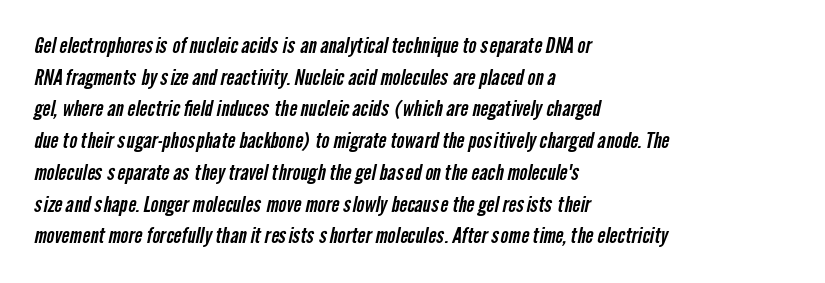
Q: Is the text underlined? A: No.
Q: How is the paragraph aligned? A: Left-aligned.
Q: Is the spacing between letters normal or unusually wide? A: Normal.
Q: Is the spacing between lines tight, normal or loose? A: Normal.
